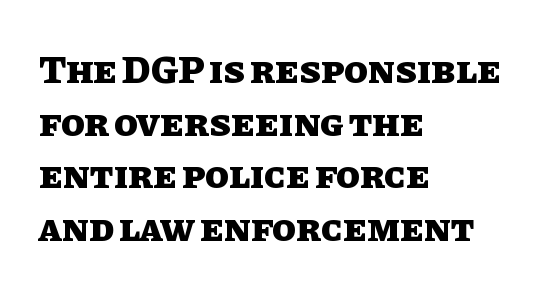
The image shows 39 px heavy type, upright; set left-aligned, normal line spacing (1.35x), normal letter spacing, not underlined; low stroke contrast and a large x-height.
